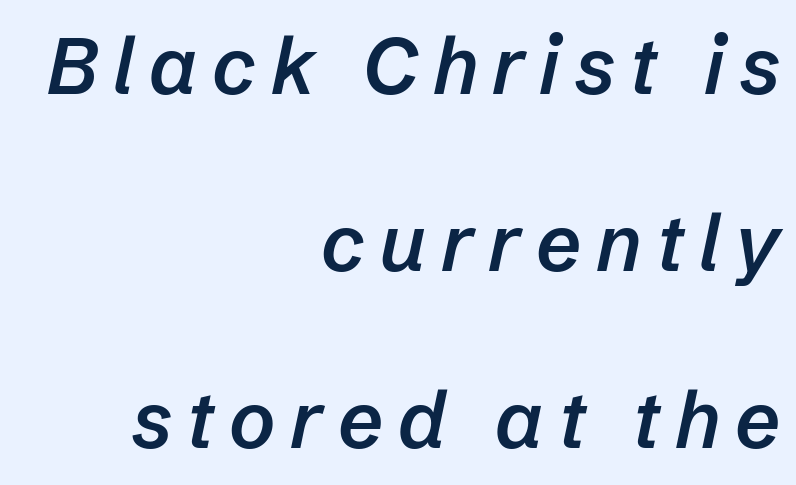
The image shows 79 px semibold type, italic (leaning right); set right-aligned, loose line spacing (2.24x), not underlined; low stroke contrast and a medium x-height.
